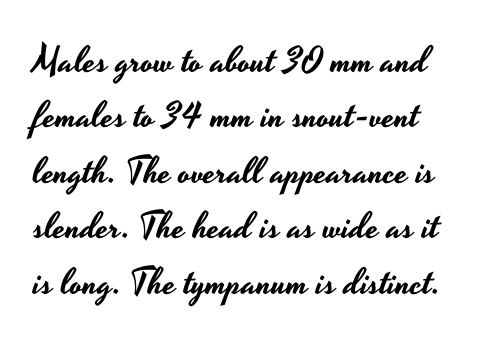
{"serif": "no", "width": "wide", "stroke_contrast": "low", "x_height": "small", "monospaced": "no", "underline": "no", "line_spacing": "normal", "line_spacing_ratio": 1.5, "letter_spacing": "normal", "letter_spacing_em": 0.0, "glyph_px": 37}
